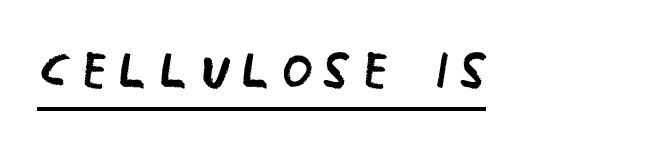
{"serif": "no", "bold": "no", "weight": "regular", "width": "condensed", "stroke_contrast": "low", "x_height": "large", "monospaced": "no", "underline": "yes", "glyph_px": 73}
